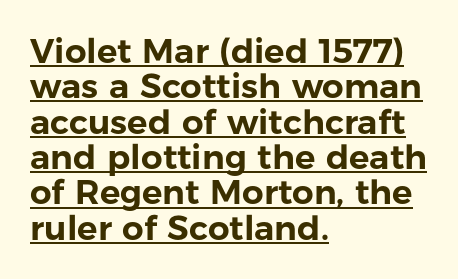
The image shows 34 px sans-serif type, upright; set left-aligned, tight line spacing (1.04x), normal letter spacing, underlined; low stroke contrast and a medium x-height.
